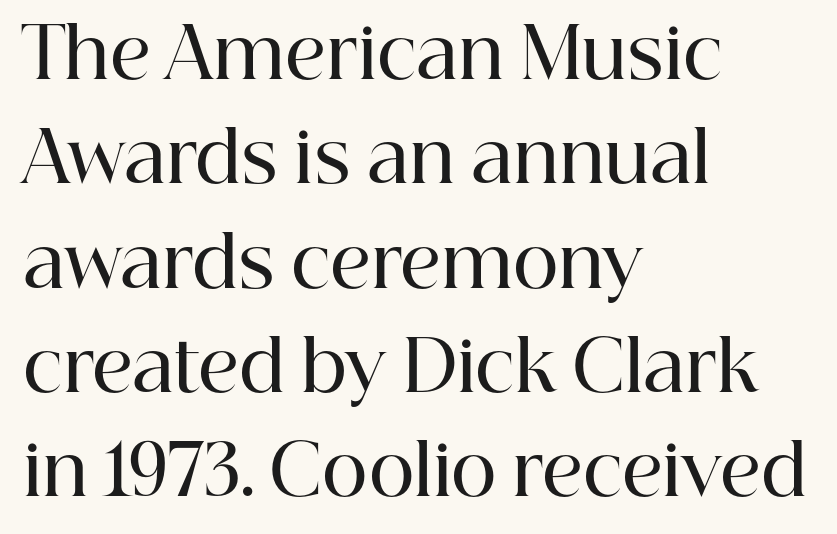
{"serif": "yes", "italic": "no", "bold": "semi", "weight": "semibold", "width": "normal", "stroke_contrast": "high", "x_height": "medium", "monospaced": "no", "underline": "no", "align": "left", "line_spacing": "normal", "line_spacing_ratio": 1.49, "letter_spacing": "normal", "letter_spacing_em": 0.0, "glyph_px": 70}
